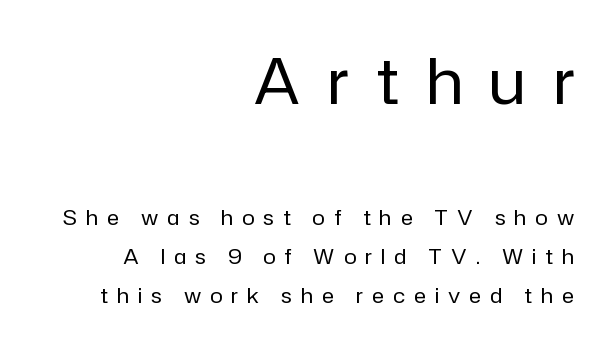
{"serif": "no", "italic": "no", "bold": "no", "weight": "regular", "width": "normal", "stroke_contrast": "low", "x_height": "medium", "monospaced": "no", "underline": "no", "align": "right", "line_spacing_ratio": 1.85, "letter_spacing": "wide", "letter_spacing_em": 0.43, "larger_block": "first", "size_ratio": 3.0, "glyph_px": 63}
